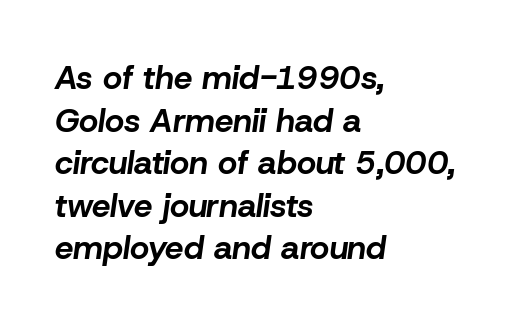
Q: Is the text bold? A: Yes.
Q: Is the text italic (slanted)? A: Yes, it leans right by about 8 degrees.
Q: Is the text underlined? A: No.
Q: How is the paragraph aligned? A: Left-aligned.
Q: Is the spacing between letters normal or unusually wide? A: Normal.
Q: Is the spacing between lines tight, normal or loose? A: Normal.
Q: Width (condensed, normal, or wide)? A: Normal.
Q: Stroke contrast? A: Low.
Q: x-height? A: Medium.
Q: Monospaced? A: No.
